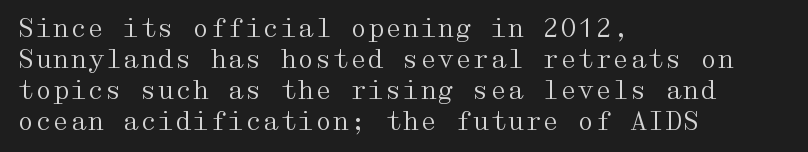
A light-to-regular cut is what we see here. Clear beneath every line of the passage. Vertical strokes here are truly vertical. The passage shown has conventional tracking throughout. Leftover space on each line is placed entirely after the last word.
